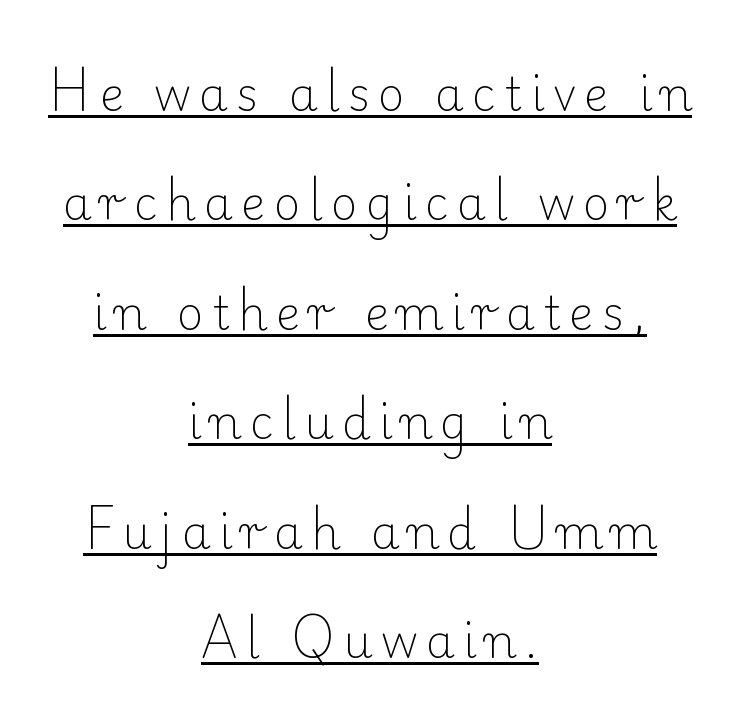
Q: Is the text bold? A: No.
Q: Is the text italic (slanted)? A: No, it is upright.
Q: Is the typeface a serif or a sans-serif typeface? A: Serif.
Q: Is the text underlined? A: Yes.
Q: How is the paragraph aligned? A: Centered.
Q: Is the spacing between lines tight, normal or loose? A: Loose.
Q: Width (condensed, normal, or wide)? A: Normal.
Q: Stroke contrast? A: Low.
Q: x-height? A: Small.
Q: Monospaced? A: No.
